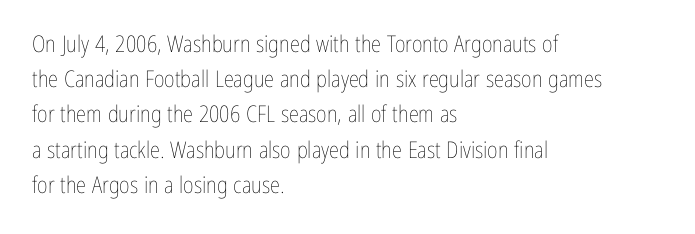
A typesetter would call this leading conventional body-copy spacing. Casual observation: everything's shoved over to the left. Counters stay open thanks to moderate or lighter strokes. The lettering stays uniformly vertical, giving the passage a roman look. No extra tracking has been applied to these lines. The gap between lines stays unmarked.
